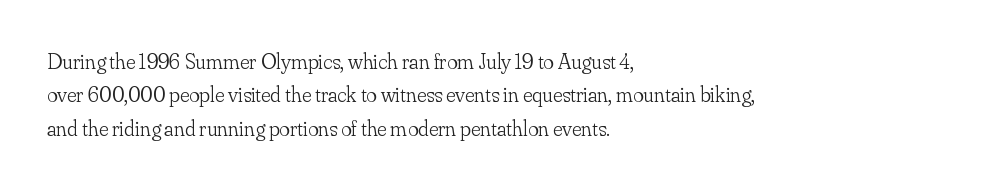
The image shows 22 px text type, upright; set left-aligned, normal line spacing (1.52x), normal letter spacing, not underlined.
